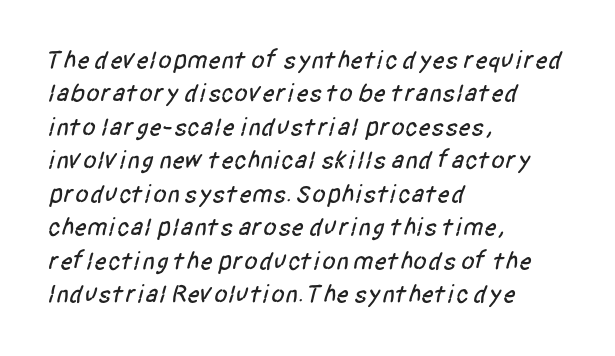
The image shows 25 px text type; set left-aligned, normal line spacing (1.34x), normal letter spacing, not underlined.
